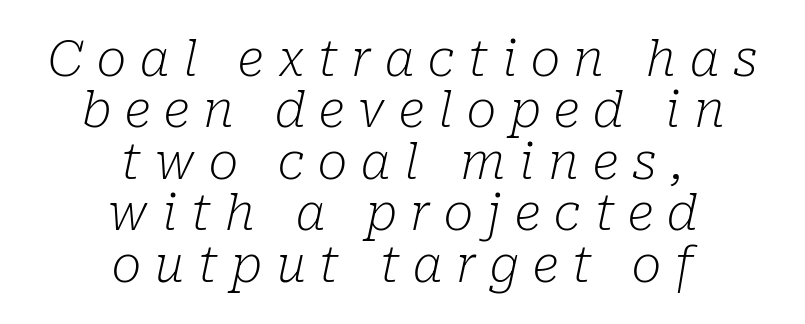
The typesetter chose a symmetrical, centered arrangement here. The space beneath each line is pristine and unruled. Weight: not bold — regular or lighter. The letterforms stand isolated, each surrounded by extra space. Horizontal bands of white between lines are thin slivers. The lettering tilts uniformly, giving the passage an italic look.
